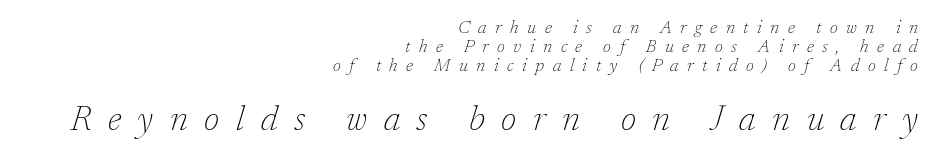
Leading is clearly below the norm, producing a dense column. Typeset ragged left — the right edge is the straight one. Style check: oblique. The typeface chosen for these lines features serifs. Weight class: somewhere from thin through regular. A typesetter would call this proportional, since set widths differ per character.
